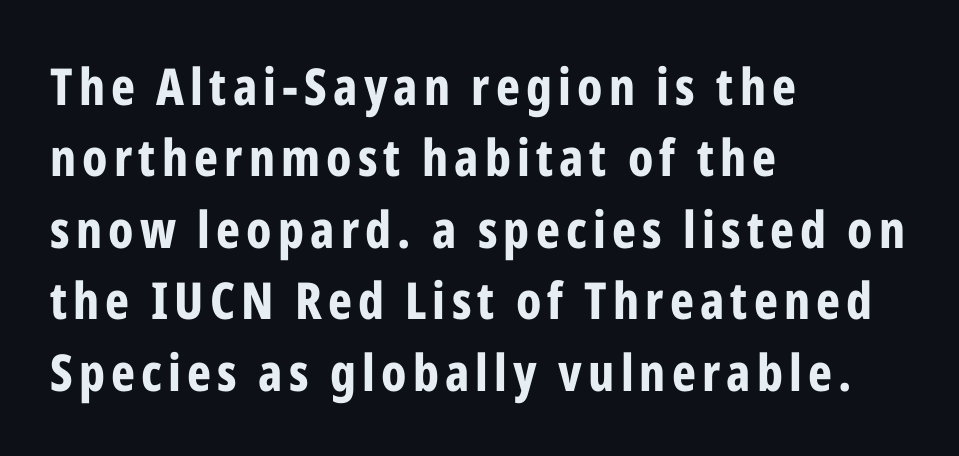
Q: Is the text bold? A: Yes.
Q: Is the text italic (slanted)? A: No, it is upright.
Q: Is the typeface a serif or a sans-serif typeface? A: Sans-serif.
Q: Is the text underlined? A: No.
Q: How is the paragraph aligned? A: Left-aligned.
Q: Is the spacing between lines tight, normal or loose? A: Normal.
Q: Width (condensed, normal, or wide)? A: Condensed.
Q: Stroke contrast? A: Low.
Q: x-height? A: Medium.
Q: Monospaced? A: No.
